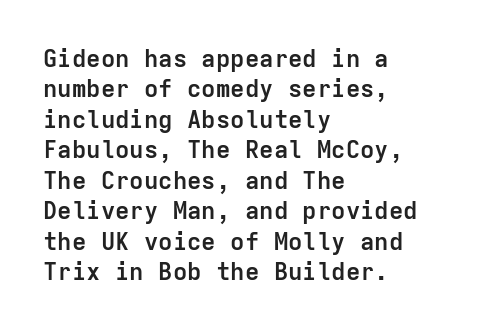
The image shows 24 px bold type, upright; set left-aligned, normal line spacing (1.27x), normal letter spacing, not underlined.
